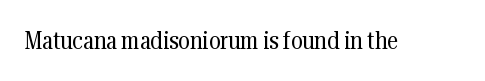
{"italic": "no", "bold": "no", "underline": "no", "letter_spacing": "normal", "letter_spacing_em": 0.0, "glyph_px": 25}
